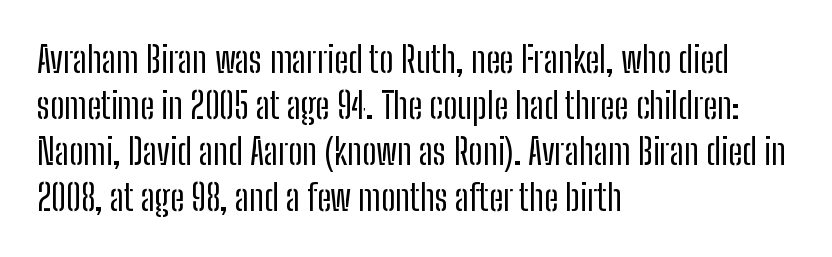
{"serif": "no", "italic": "no", "bold": "no", "weight": "regular", "width": "condensed", "stroke_contrast": "low", "x_height": "medium", "monospaced": "no", "underline": "no", "align": "left", "line_spacing": "normal", "line_spacing_ratio": 1.28, "letter_spacing": "normal", "letter_spacing_em": 0.0, "glyph_px": 36}
